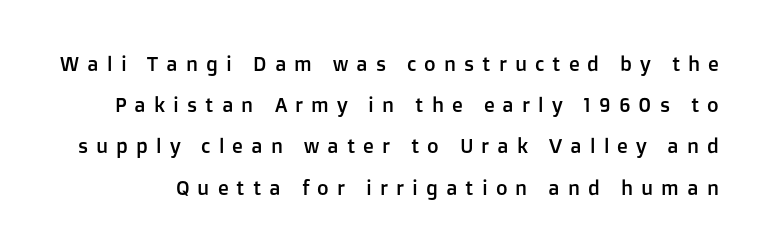
The image shows 20 px text type, upright; set loose line spacing (2.06x), unusually wide letter spacing (+0.4 em), not underlined.
